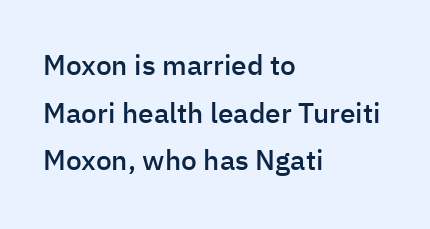
The face used here is rendered with its standard letterfit. This is roman type, the default non-slanted kind. Unlike a traditional serif, this face leaves its strokes unadorned. These lines carry some extra weight — a demibold, not a full bold. The ragged edge is on the right, which tells us the setting is flush left. The rendering uses natural spacing where letterforms have individual widths.
